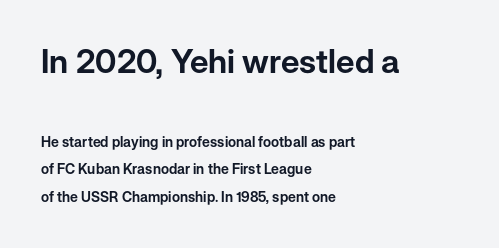
Q: Is the text italic (slanted)? A: No, it is upright.
Q: Is the typeface a serif or a sans-serif typeface? A: Sans-serif.
Q: Is the text underlined? A: No.
Q: How is the paragraph aligned? A: Left-aligned.
Q: Is the spacing between letters normal or unusually wide? A: Normal.
Q: Is the spacing between lines tight, normal or loose? A: Loose.
Q: Which block of text is set in a larger size, the first (top) or the second (bottom)? A: The first (top) one.
Q: Width (condensed, normal, or wide)? A: Normal.
Q: Stroke contrast? A: Low.
Q: x-height? A: Medium.
Q: Monospaced? A: No.
